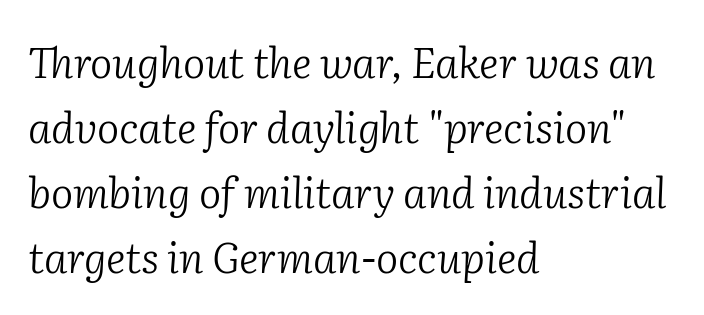
The image shows 42 px light serif type, italic (leaning right); set left-aligned, normal line spacing (1.55x), normal letter spacing, not underlined; low stroke contrast and a medium x-height.
